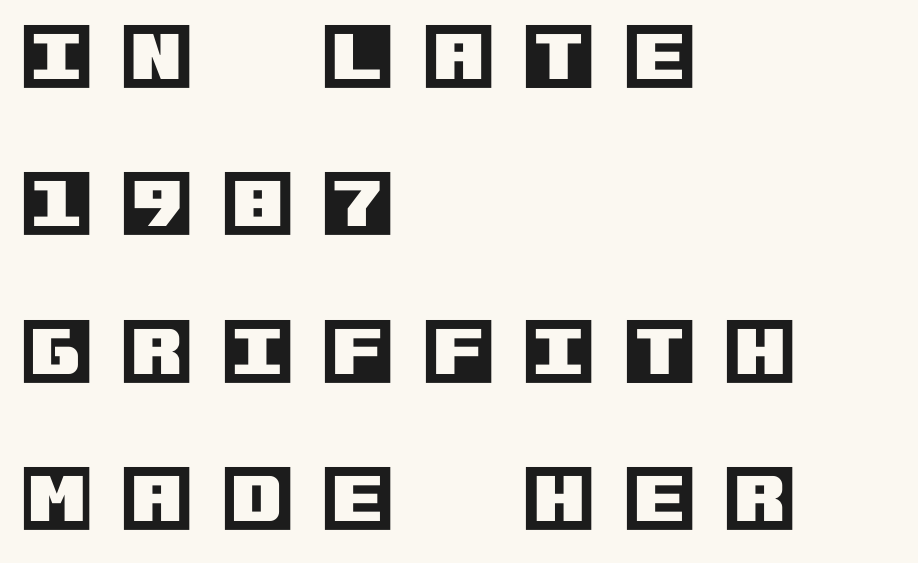
Q: Is the text italic (slanted)? A: No, it is upright.
Q: Is the text underlined? A: No.
Q: How is the paragraph aligned? A: Left-aligned.
Q: Is the spacing between letters normal or unusually wide? A: Unusually wide.
Q: Is the spacing between lines tight, normal or loose? A: Loose.
Q: Width (condensed, normal, or wide)? A: Normal.
Q: x-height? A: Large.
